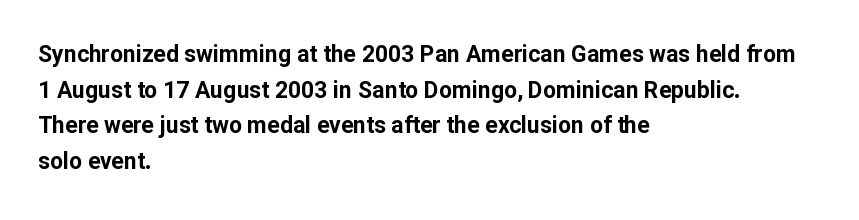
{"italic": "no", "bold": "yes", "underline": "no", "align": "left", "line_spacing": "normal", "line_spacing_ratio": 1.55, "letter_spacing": "normal", "letter_spacing_em": 0.0, "glyph_px": 23}
